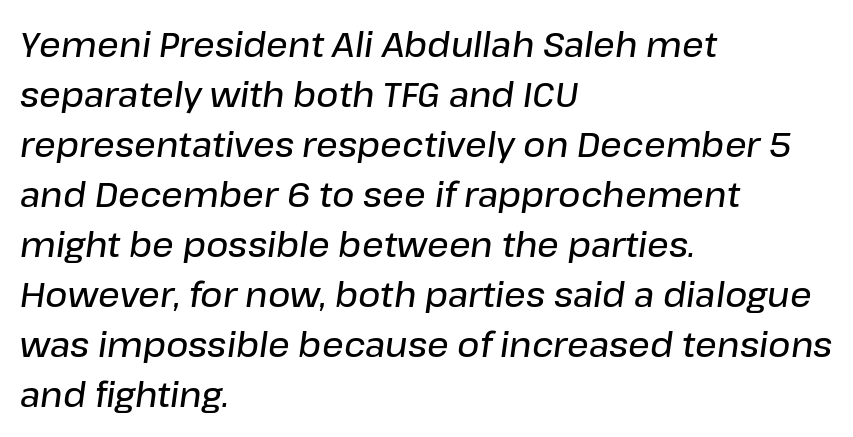
{"italic": "yes", "lean": "right", "slant_degrees": 8, "bold": "semi", "weight": "semibold", "width": "normal", "stroke_contrast": "low", "x_height": "medium", "monospaced": "no", "underline": "no", "align": "left", "line_spacing": "normal", "line_spacing_ratio": 1.47, "letter_spacing": "normal", "letter_spacing_em": 0.0, "glyph_px": 34}
